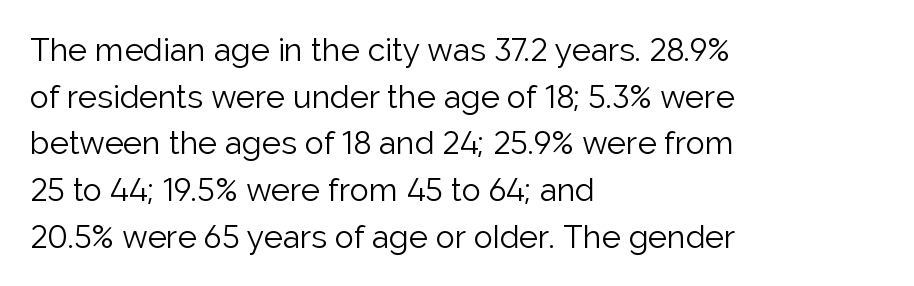
Note the varied advance widths — an 'i' is clearly narrower than an 'm'. One glance says typical: line gaps are just what's usual. The letters look calm and open, with moderate or lighter stems. The gaps between neighbouring characters are ordinary and unremarkable. This is sans-serif lettering, the kind often seen on screens and signage. Line starts are locked; line ends wander.
